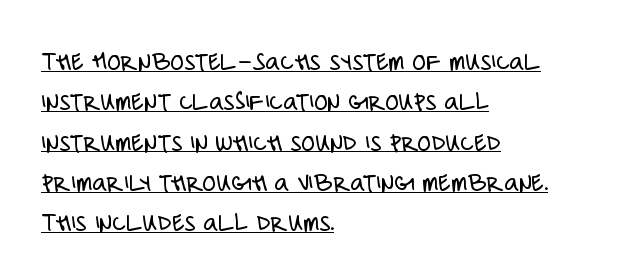
The image shows 28 px light, condensed sans-serif type, upright; set left-aligned, normal line spacing (1.44x), normal letter spacing, underlined; low stroke contrast and a large x-height.
